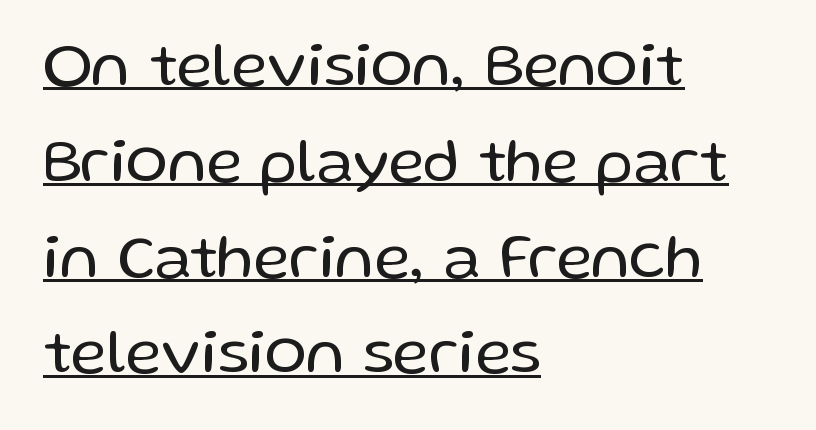
Q: Is the text bold? A: No.
Q: Is the text italic (slanted)? A: No, it is upright.
Q: Is the typeface a serif or a sans-serif typeface? A: Sans-serif.
Q: Is the text underlined? A: Yes.
Q: How is the paragraph aligned? A: Left-aligned.
Q: Is the spacing between letters normal or unusually wide? A: Normal.
Q: Is the spacing between lines tight, normal or loose? A: Normal.
Q: Width (condensed, normal, or wide)? A: Normal.
Q: Stroke contrast? A: Low.
Q: x-height? A: Medium.
Q: Monospaced? A: No.
